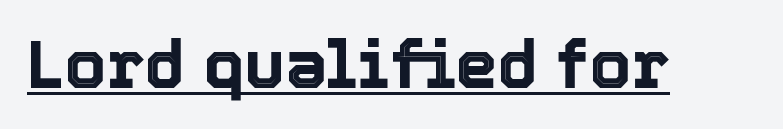
{"italic": "no", "width": "normal", "x_height": "medium", "monospaced": "no", "underline": "yes", "letter_spacing": "normal", "letter_spacing_em": 0.0, "glyph_px": 67}
